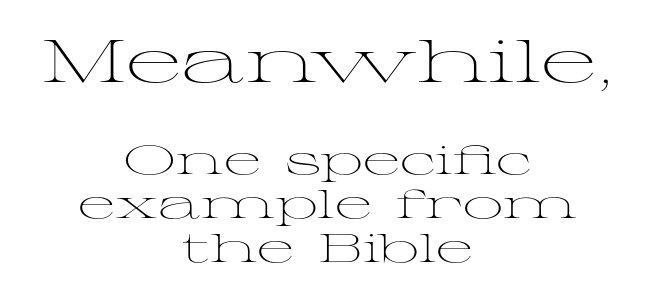
{"serif": "yes", "italic": "no", "bold": "no", "weight": "light", "width": "wide", "stroke_contrast": "medium", "x_height": "medium", "monospaced": "no", "underline": "no", "align": "center", "line_spacing": "tight", "line_spacing_ratio": 1.09, "letter_spacing": "normal", "letter_spacing_em": 0.0, "larger_block": "first", "size_ratio": 1.5, "glyph_px": 60}
